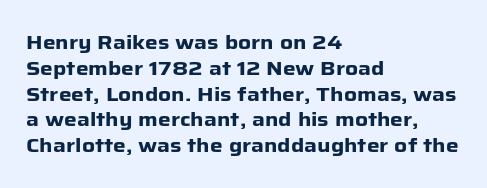
Q: Is the text bold? A: Yes.
Q: Is the text italic (slanted)? A: No, it is upright.
Q: Is the text underlined? A: No.
Q: How is the paragraph aligned? A: Left-aligned.
Q: Is the spacing between letters normal or unusually wide? A: Normal.
Q: Is the spacing between lines tight, normal or loose? A: Normal.
